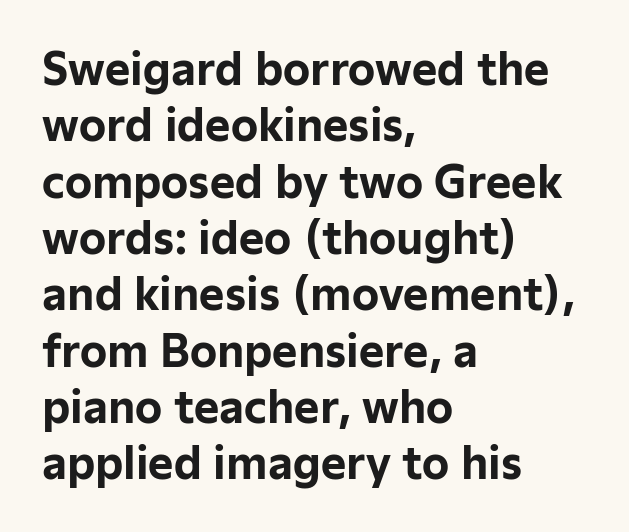
{"serif": "no", "italic": "no", "bold": "yes", "weight": "bold", "width": "normal", "stroke_contrast": "low", "x_height": "medium", "monospaced": "no", "underline": "no", "align": "left", "line_spacing": "normal", "line_spacing_ratio": 1.31, "letter_spacing": "normal", "letter_spacing_em": 0.0, "glyph_px": 43}
